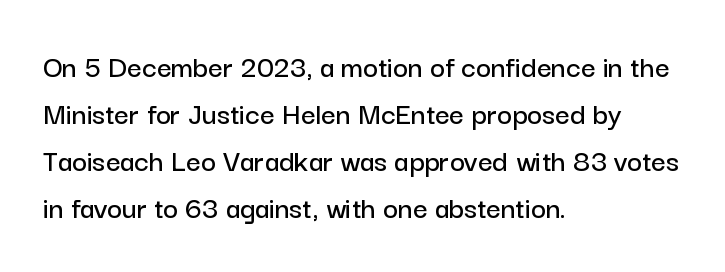
The image shows 32 px sans-serif type, upright; set left-aligned, normal line spacing (1.47x), normal letter spacing, not underlined; low stroke contrast and a medium x-height.
